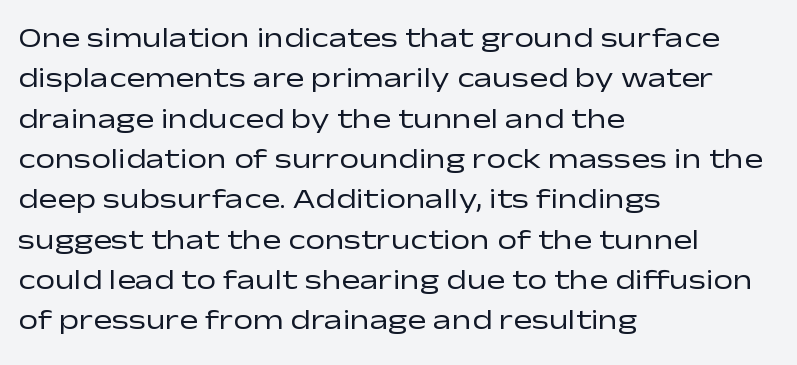
Q: Is the text bold? A: No.
Q: Is the text italic (slanted)? A: No, it is upright.
Q: Is the typeface a serif or a sans-serif typeface? A: Sans-serif.
Q: Is the text underlined? A: No.
Q: How is the paragraph aligned? A: Left-aligned.
Q: Is the spacing between letters normal or unusually wide? A: Normal.
Q: Is the spacing between lines tight, normal or loose? A: Normal.
Q: Width (condensed, normal, or wide)? A: Wide.
Q: Stroke contrast? A: Low.
Q: x-height? A: Medium.
Q: Monospaced? A: No.
